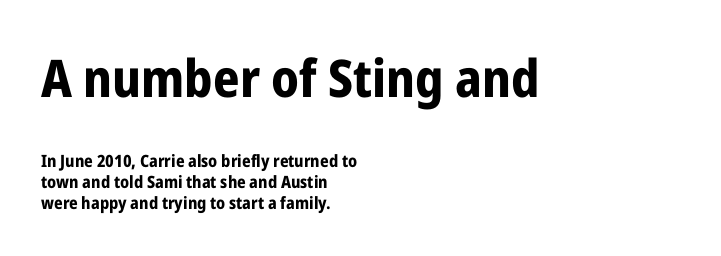
The image shows 52 px bold, condensed sans-serif type, upright; set left-aligned, normal line spacing (1.25x), normal letter spacing, not underlined; the first (top) block is 3.06x larger; low stroke contrast and a medium x-height.
